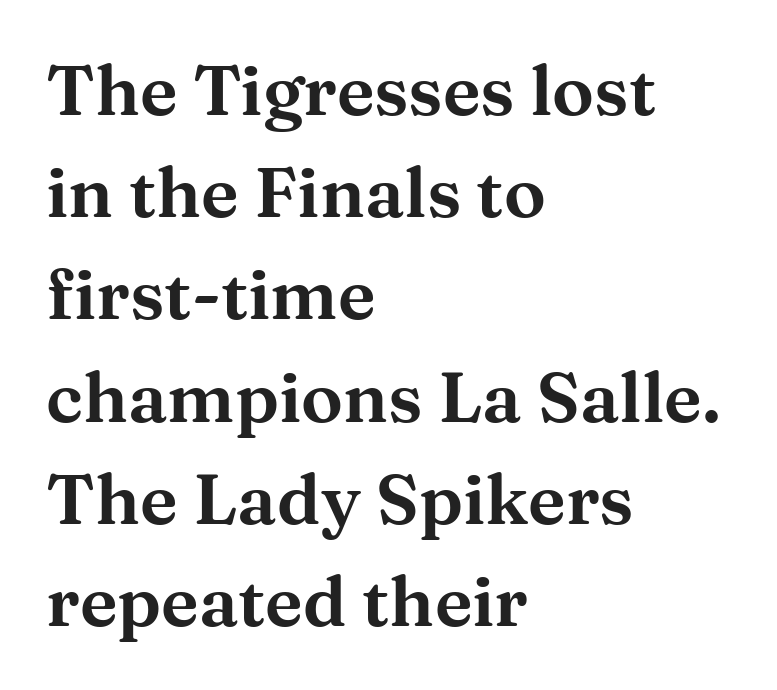
{"serif": "yes", "italic": "no", "width": "wide", "stroke_contrast": "medium", "x_height": "medium", "monospaced": "no", "underline": "no", "align": "left", "line_spacing": "normal", "line_spacing_ratio": 1.46, "letter_spacing": "normal", "letter_spacing_em": 0.0, "glyph_px": 70}
